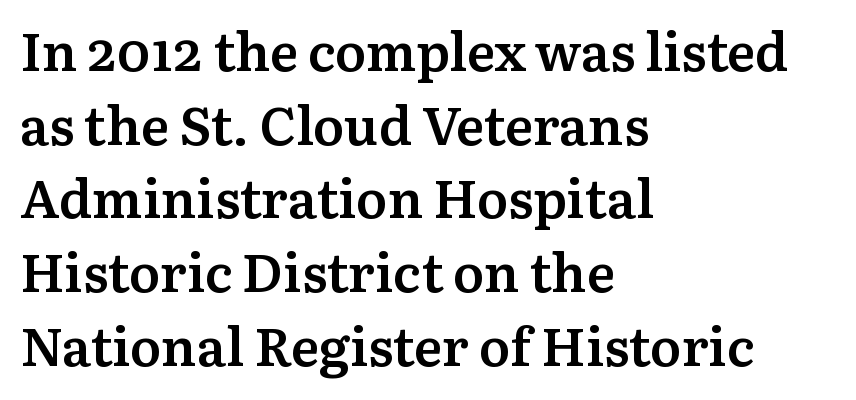
{"serif": "yes", "italic": "no", "bold": "semi", "weight": "semibold", "width": "normal", "stroke_contrast": "medium", "x_height": "medium", "monospaced": "no", "underline": "no", "align": "left", "line_spacing": "normal", "line_spacing_ratio": 1.39, "letter_spacing": "normal", "letter_spacing_em": 0.0, "glyph_px": 53}
